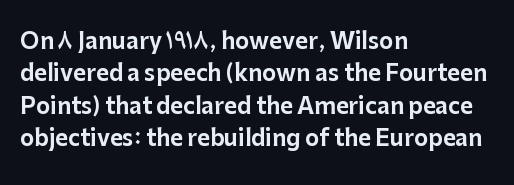
The image shows 22 px text type, upright; set left-aligned, normal line spacing (1.47x), normal letter spacing, not underlined.
